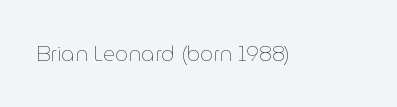
The image shows 21 px text type, upright; set normal letter spacing, not underlined.
